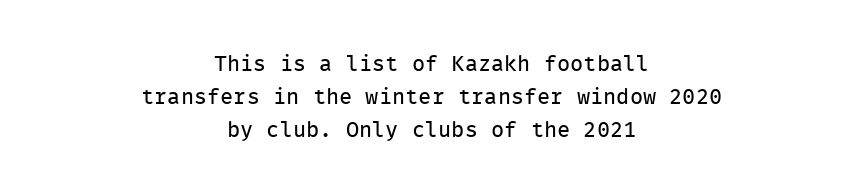
The image shows 22 px text type, upright; set centered, normal line spacing (1.5x), normal letter spacing, not underlined.
